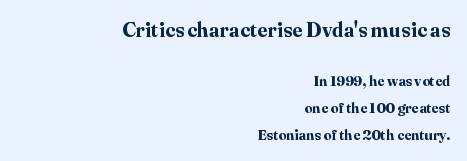
The image shows 20 px bold type, upright; set right-aligned, loose line spacing (1.93x), normal letter spacing, not underlined; the first (top) block is 1.43x larger.
